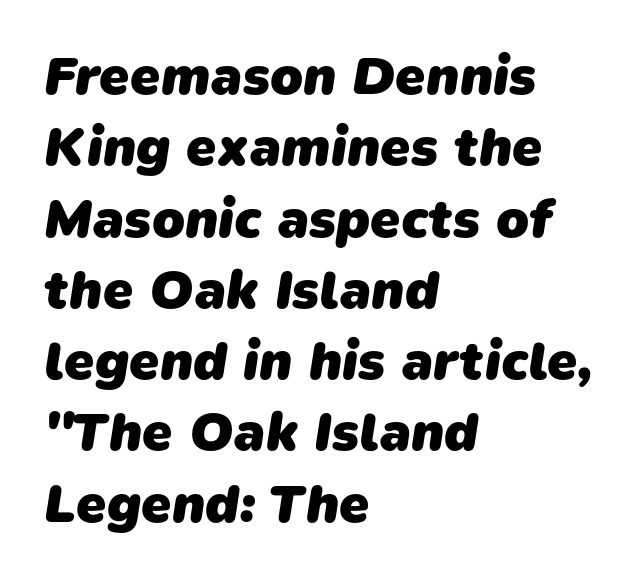
{"serif": "no", "bold": "yes", "weight": "heavy", "width": "normal", "stroke_contrast": "low", "x_height": "medium", "monospaced": "no", "underline": "no", "align": "left", "line_spacing": "normal", "line_spacing_ratio": 1.32, "letter_spacing": "normal", "letter_spacing_em": 0.0, "glyph_px": 54}
